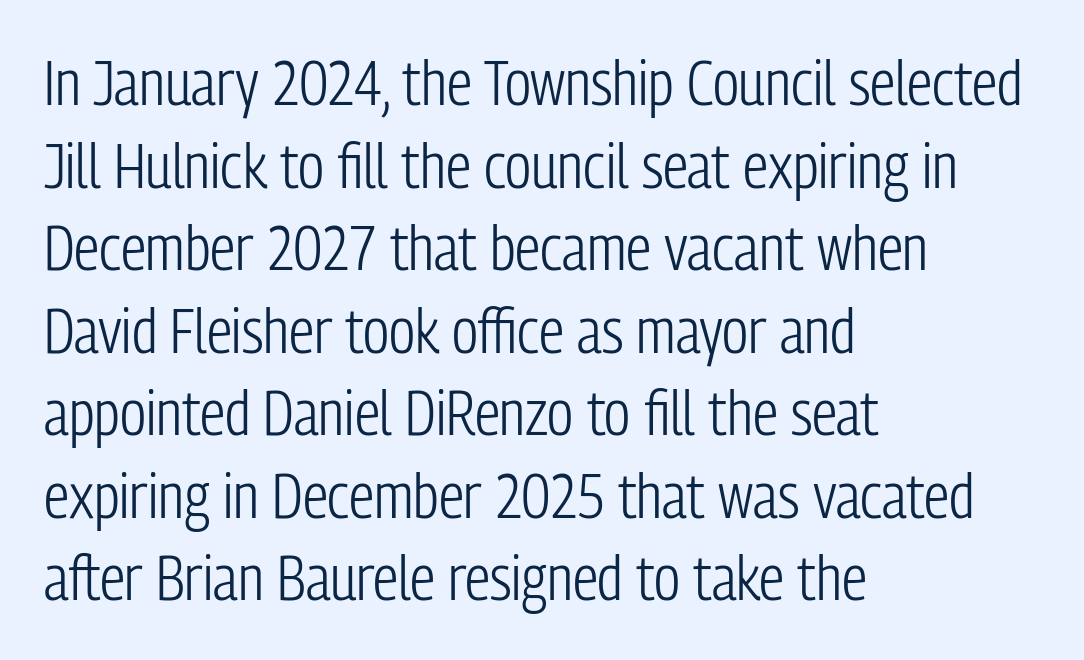
The face used here is proportionally spaced, like ordinary book or web type. The characters are drawn with everyday or finer stroke widths. The rag falls on the right side of this text block. The rendering keeps characters at their native spacing. Vertical strokes here are truly vertical.
